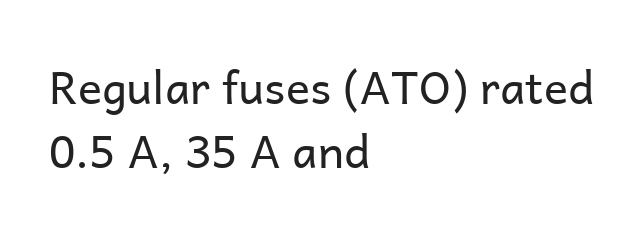
The image shows 45 px regular-weight sans-serif type, upright; set left-aligned, normal line spacing (1.43x), normal letter spacing, not underlined; low stroke contrast and a medium x-height.
